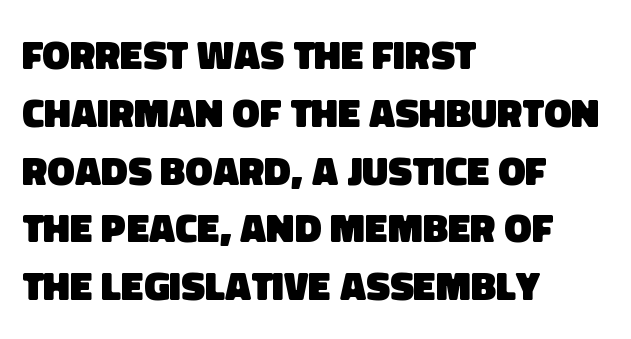
{"serif": "no", "bold": "yes", "weight": "heavy", "width": "normal", "stroke_contrast": "low", "x_height": "large", "monospaced": "no", "underline": "no", "align": "left", "line_spacing": "normal", "line_spacing_ratio": 1.41, "letter_spacing": "normal", "letter_spacing_em": 0.0, "glyph_px": 41}
